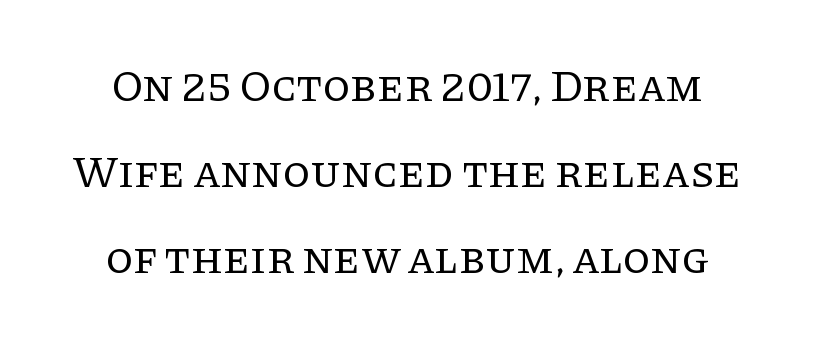
{"serif": "yes", "italic": "no", "bold": "no", "weight": "regular", "width": "normal", "stroke_contrast": "low", "x_height": "large", "monospaced": "no", "underline": "no", "align": "center", "line_spacing": "loose", "line_spacing_ratio": 1.91, "letter_spacing": "normal", "letter_spacing_em": 0.0, "glyph_px": 45}
